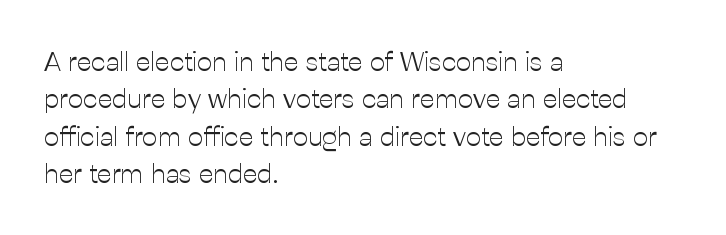
The image shows 27 px text type, upright; set left-aligned, normal line spacing (1.38x), normal letter spacing, not underlined.
